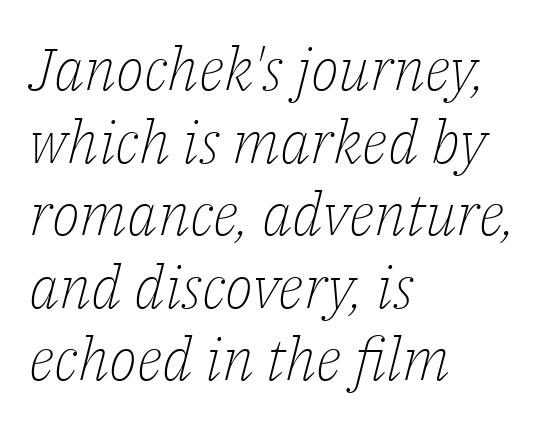
{"serif": "yes", "italic": "yes", "lean": "right", "slant_degrees": 14, "bold": "no", "weight": "light", "width": "normal", "stroke_contrast": "low", "x_height": "medium", "monospaced": "no", "underline": "no", "align": "left", "line_spacing_ratio": 1.23, "letter_spacing": "normal", "letter_spacing_em": 0.0, "glyph_px": 59}
